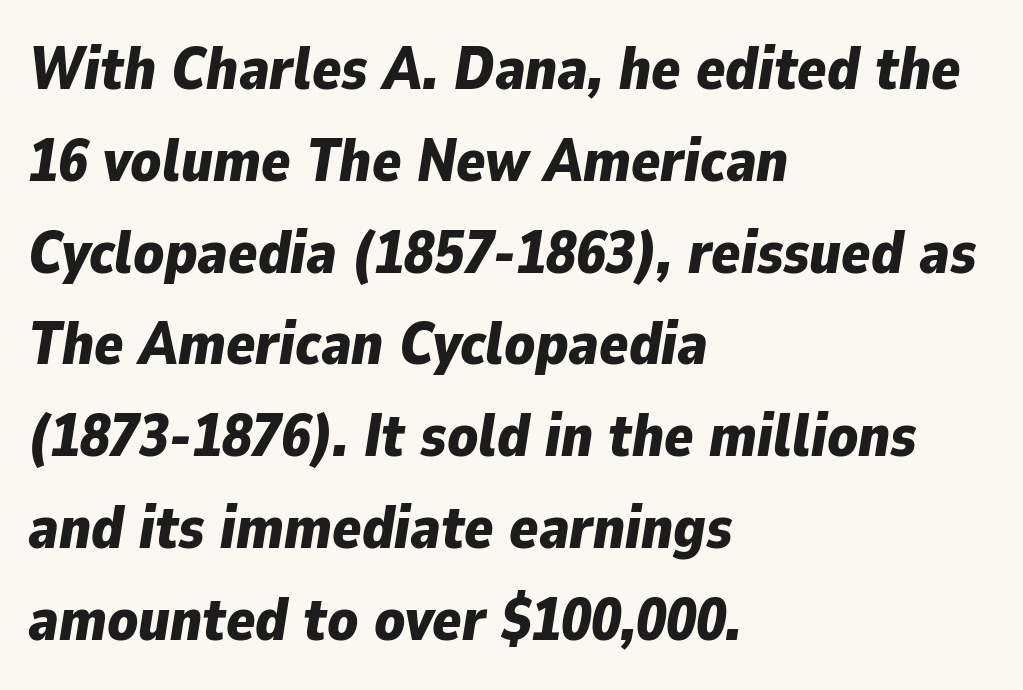
The image shows 60 px bold type, italic (leaning right); set left-aligned, normal line spacing (1.53x), normal letter spacing, not underlined; low stroke contrast and a medium x-height.
